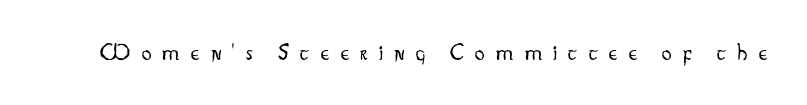
Words float on clear page, feet unadorned. The line texture is sparse and dotted thanks to wide tracking. Stems here are at most as thick as an everyday book face. Upright lettering throughout.
